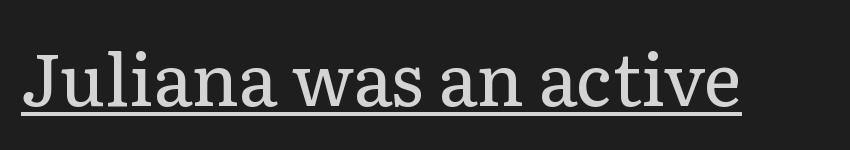
The image shows 72 px regular-weight serif type, upright; set normal letter spacing, underlined; low stroke contrast and a medium x-height.
